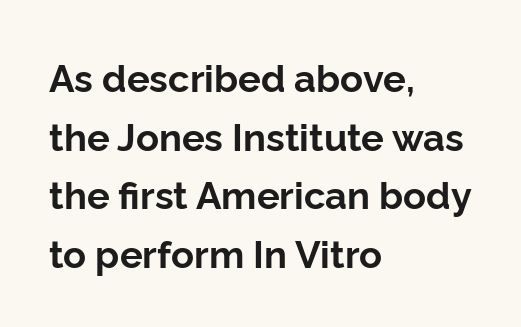
The image shows 38 px bold sans-serif type, upright; set left-aligned, normal line spacing (1.54x), normal letter spacing, not underlined; low stroke contrast and a medium x-height.
